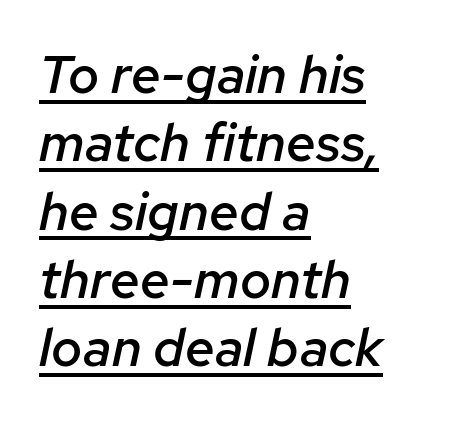
I'd describe the lettering as semibold — firm but not a full bold. In designer terms, the underline attribute is active on this setting. All the whitespace from short lines collects on the right. Words appear dense and cohesive because spacing is normal.
